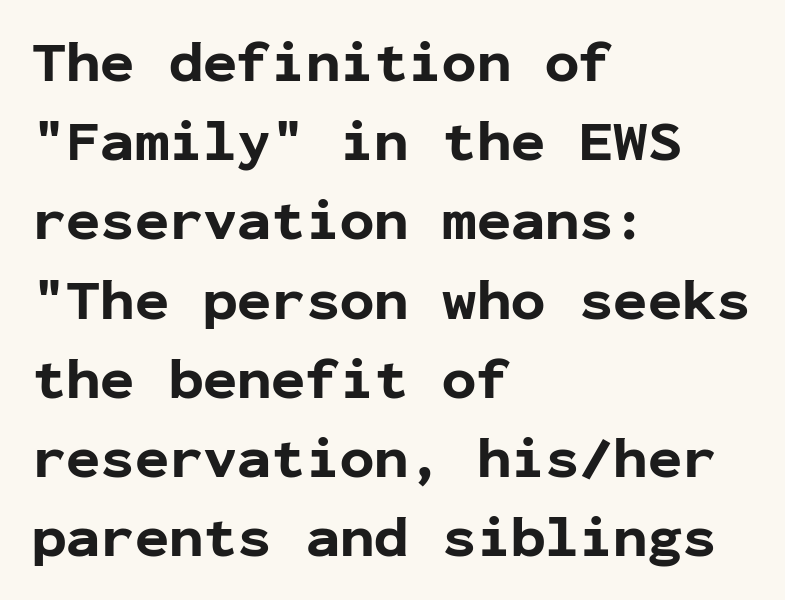
The image shows 57 px bold sans-serif type, upright, monospaced; set left-aligned, normal line spacing (1.39x), normal letter spacing, not underlined; low stroke contrast and a medium x-height.
